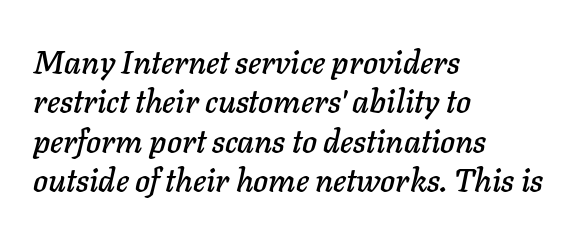
Q: Is the text italic (slanted)? A: Yes, it leans right by about 11 degrees.
Q: Is the text underlined? A: No.
Q: How is the paragraph aligned? A: Left-aligned.
Q: Is the spacing between letters normal or unusually wide? A: Normal.
Q: Width (condensed, normal, or wide)? A: Normal.
Q: Stroke contrast? A: Low.
Q: x-height? A: Medium.
Q: Monospaced? A: No.
